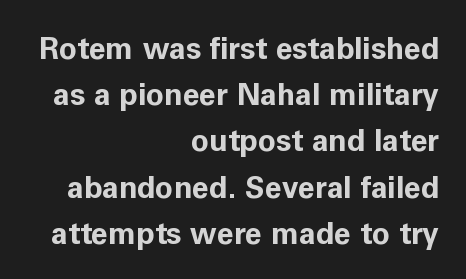
{"serif": "no", "italic": "no", "bold": "yes", "weight": "bold", "width": "normal", "stroke_contrast": "low", "x_height": "medium", "monospaced": "no", "underline": "no", "align": "right", "line_spacing": "normal", "line_spacing_ratio": 1.54, "letter_spacing": "normal", "letter_spacing_em": 0.0, "glyph_px": 30}
